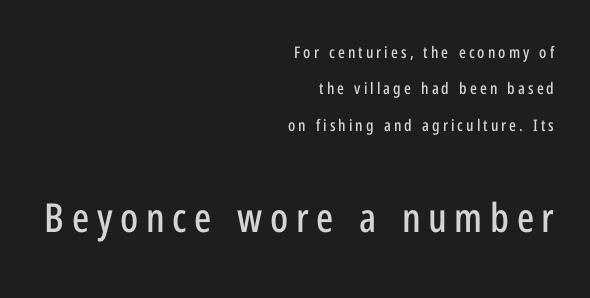
Bigger letters appear in the bottom chunk; the top chunk is reduced. You can tell from the bare stems that sans-serif type was used. Unmarked baselines from the first word to the last. A typesetter would call this proportional, since set widths differ per character.
